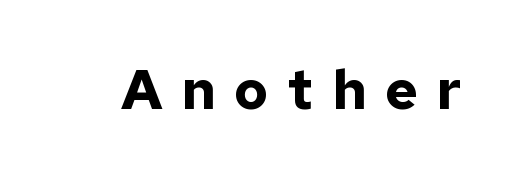
The image shows 56 px bold sans-serif type, upright; set unusually wide letter spacing (+0.33 em), not underlined; low stroke contrast and a medium x-height.
